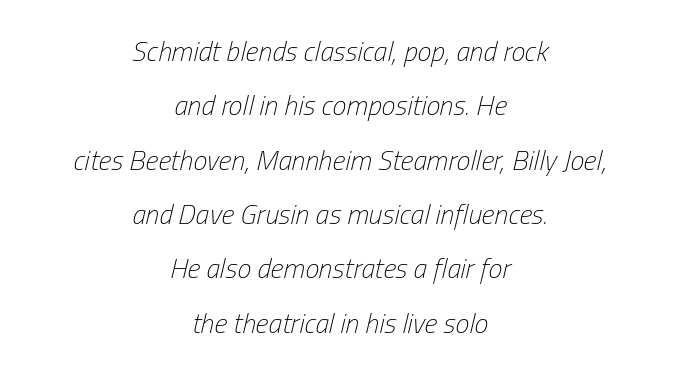
The image shows 28 px light, condensed type, italic (leaning right); set centered, loose line spacing (1.94x), normal letter spacing, not underlined; low stroke contrast and a medium x-height.
